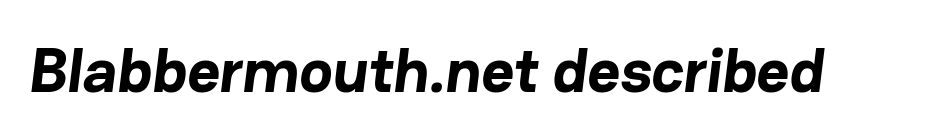
These words are printed bold, with thick strokes throughout. In terms of letterform style, serifs are entirely absent. The horizontal fit of the characters is conventional and even. The face used here is proportionally spaced, like ordinary book or web type. The string is rendered with underlining switched off.
